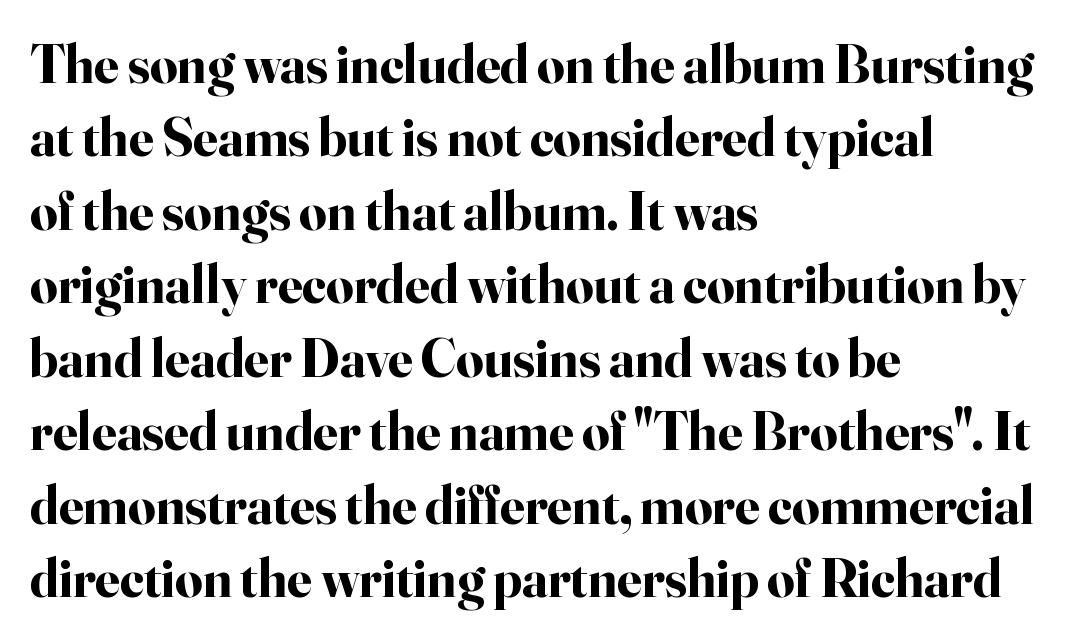
Q: Is the text bold? A: Yes.
Q: Is the text italic (slanted)? A: No, it is upright.
Q: Is the typeface a serif or a sans-serif typeface? A: Serif.
Q: Is the text underlined? A: No.
Q: How is the paragraph aligned? A: Left-aligned.
Q: Is the spacing between letters normal or unusually wide? A: Normal.
Q: Is the spacing between lines tight, normal or loose? A: Normal.
Q: Width (condensed, normal, or wide)? A: Normal.
Q: Stroke contrast? A: High.
Q: x-height? A: Small.
Q: Monospaced? A: No.
